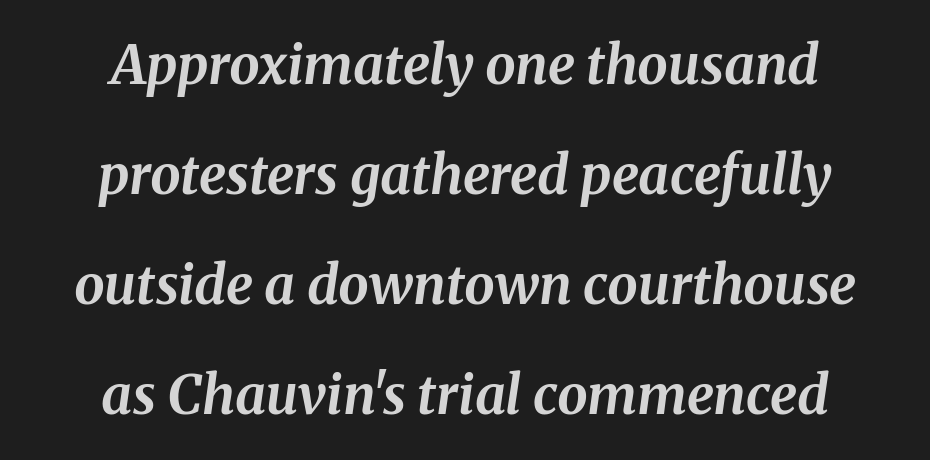
{"italic": "yes", "lean": "right", "slant_degrees": 8, "bold": "yes", "weight": "bold", "width": "normal", "stroke_contrast": "medium", "x_height": "medium", "monospaced": "no", "underline": "no", "align": "center", "line_spacing": "loose", "line_spacing_ratio": 2.04, "letter_spacing": "normal", "letter_spacing_em": 0.0, "glyph_px": 54}
